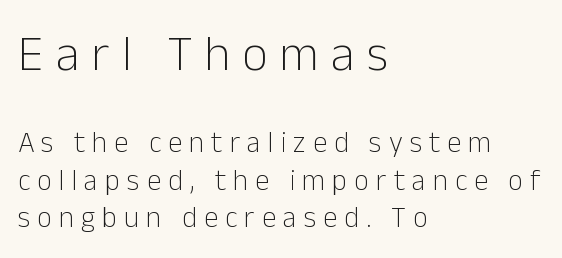
The image shows 50 px light sans-serif type, upright; set left-aligned, normal line spacing (1.29x), unusually wide letter spacing (+0.24 em), not underlined; the first (top) block is 1.72x larger; low stroke contrast and a medium x-height.
